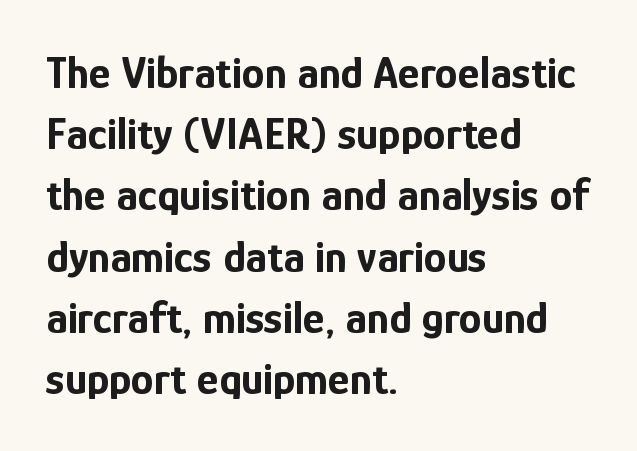
{"serif": "no", "italic": "no", "bold": "yes", "weight": "bold", "width": "condensed", "stroke_contrast": "low", "x_height": "medium", "monospaced": "no", "underline": "no", "align": "left", "line_spacing": "normal", "line_spacing_ratio": 1.33, "letter_spacing": "normal", "letter_spacing_em": 0.0, "glyph_px": 46}
